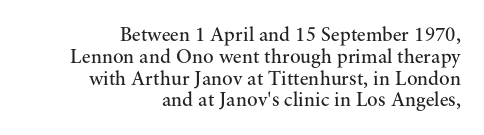
The image shows 20 px text type, upright; set right-aligned, tight line spacing (1.09x), normal letter spacing, not underlined.
